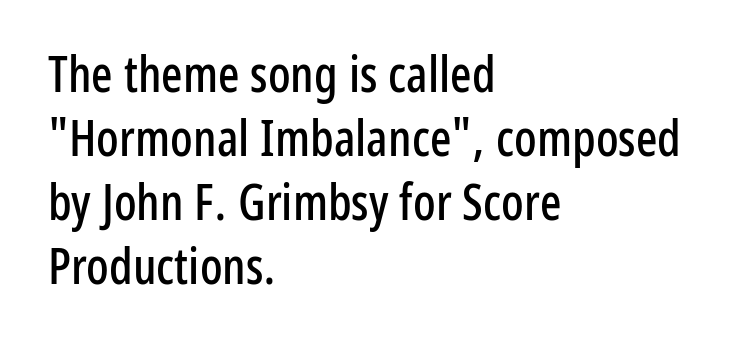
The image shows 50 px condensed sans-serif type, upright; set left-aligned, normal line spacing (1.28x), normal letter spacing, not underlined; low stroke contrast and a medium x-height.
